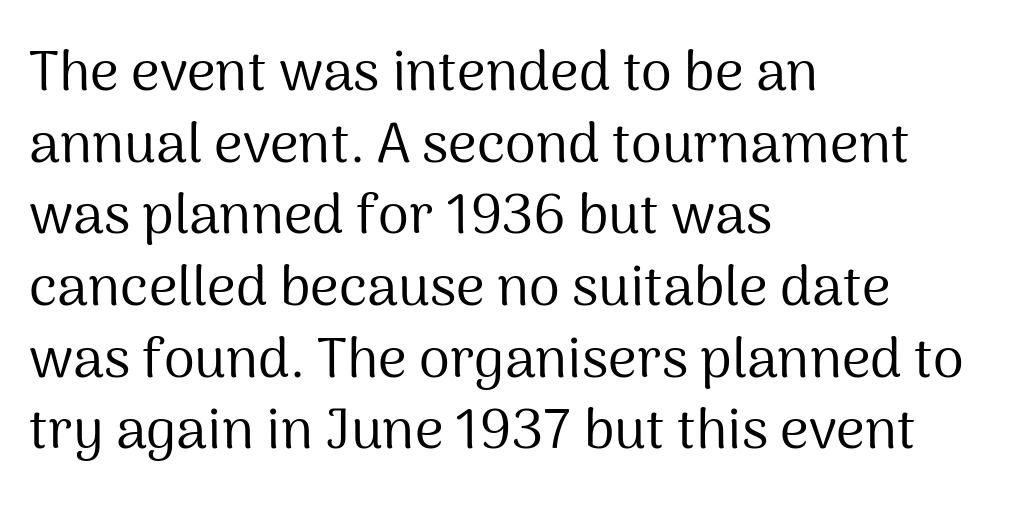
The image shows 56 px regular-weight sans-serif type, upright; set left-aligned, normal line spacing (1.28x), normal letter spacing, not underlined; medium stroke contrast and a medium x-height.
